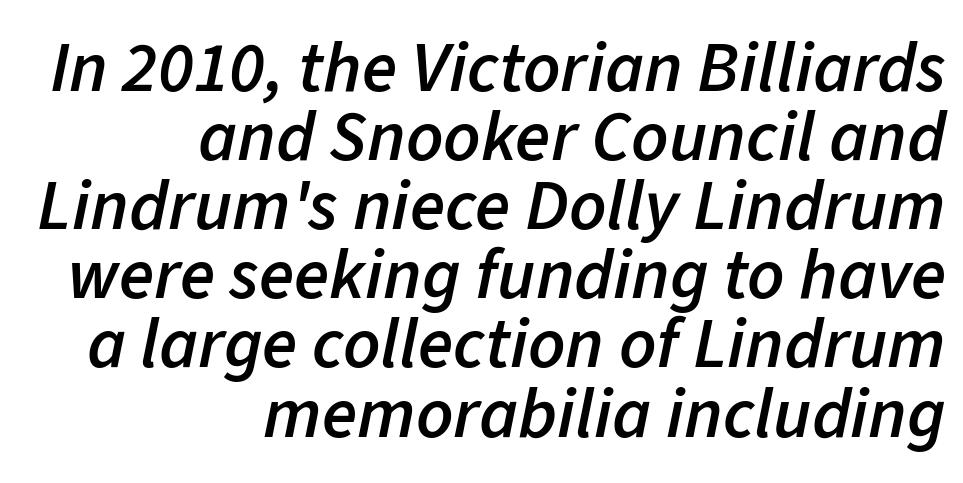
When letters slant like this, we call the style italic. Leading: reduced. Layout note: lines flush right. Heft: intermediate — a semibold.
